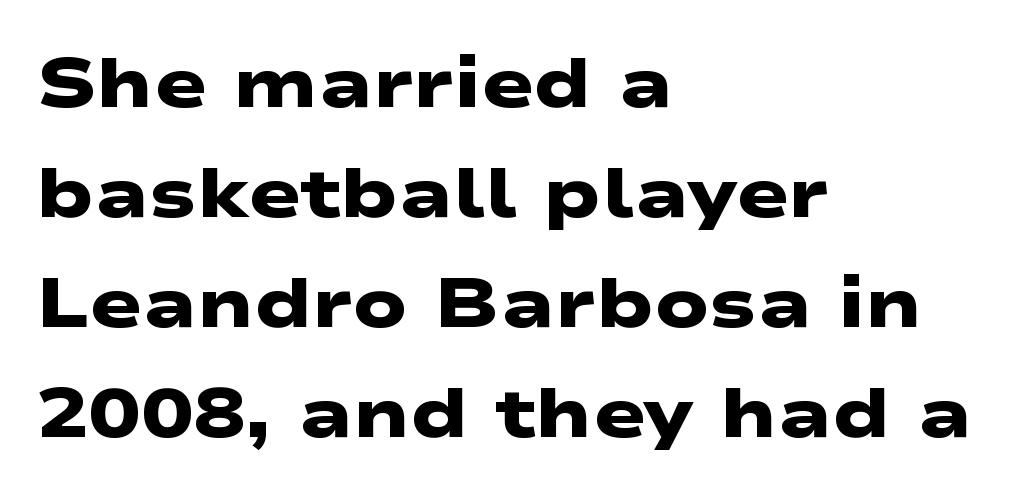
A student would call this left alignment; a typographer would say flush left, rag right. Is this a fixed-width face? No — the glyphs have proportional, varying widths. A clean baseline with only descenders dipping below it. The vertical gap from one line to the next is medium. Pretty heavy lettering here — definitely bold. The rendering shows plain stroke endings on the letterforms — a sans-serif design.
